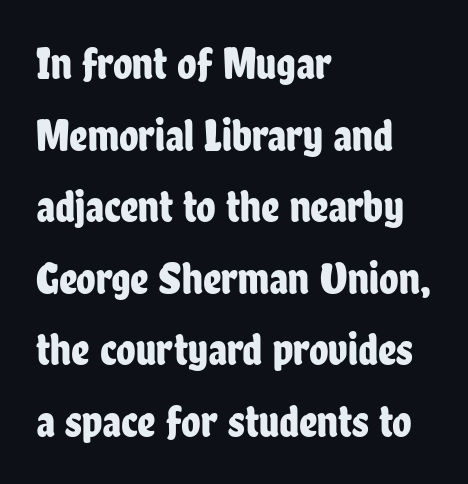
In CSS terms this would be text-align: left. Does the leading feel generous? No, just average. Unlike a traditional serif, this face leaves its strokes unadorned. Is this a fixed-width face? No — the glyphs have proportional, varying widths.
